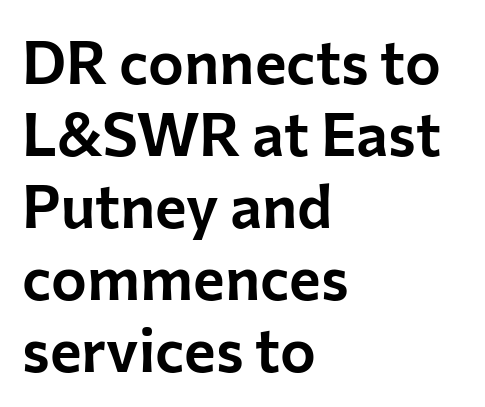
The rendering keeps characters at their native spacing. The glyphs in this specimen are sans serif. Spacing verdict: proportional, widths tailored to each character. Nope, not italic — everything's standing straight.
